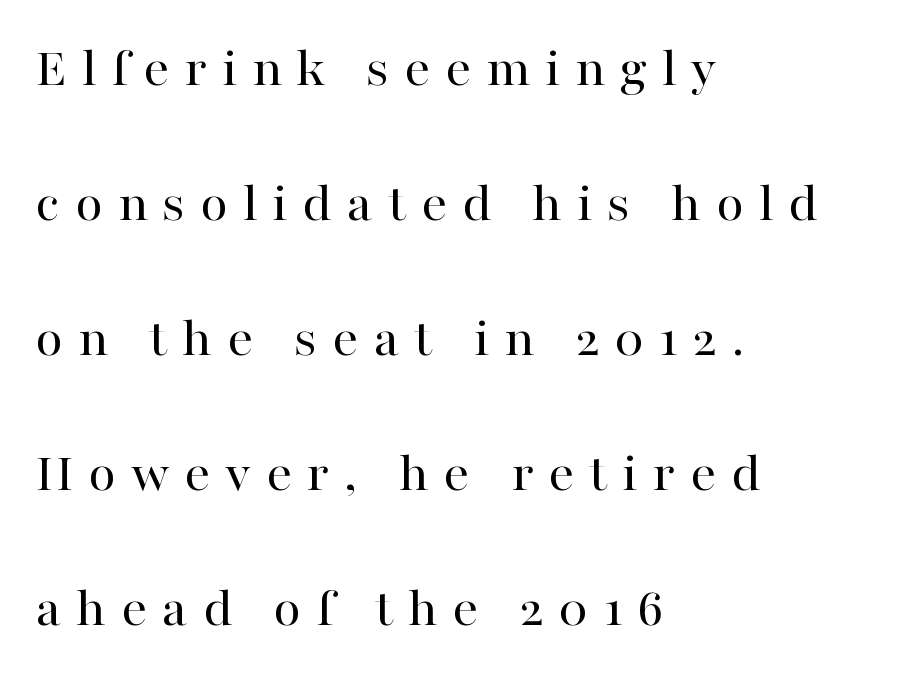
The font sits on the lighter half of the weight spectrum, regular included. Spacing verdict: proportional, widths tailored to each character. These lines have a slow, spaced-out rhythm from letter to letter. The text block is weighted toward the left margin, trailing off unevenly rightward.
